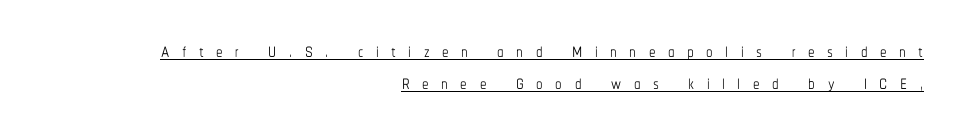
{"italic": "no", "bold": "no", "underline": "yes", "align": "right", "line_spacing_ratio": 1.23, "letter_spacing": "wide", "letter_spacing_em": 0.48, "glyph_px": 26}
